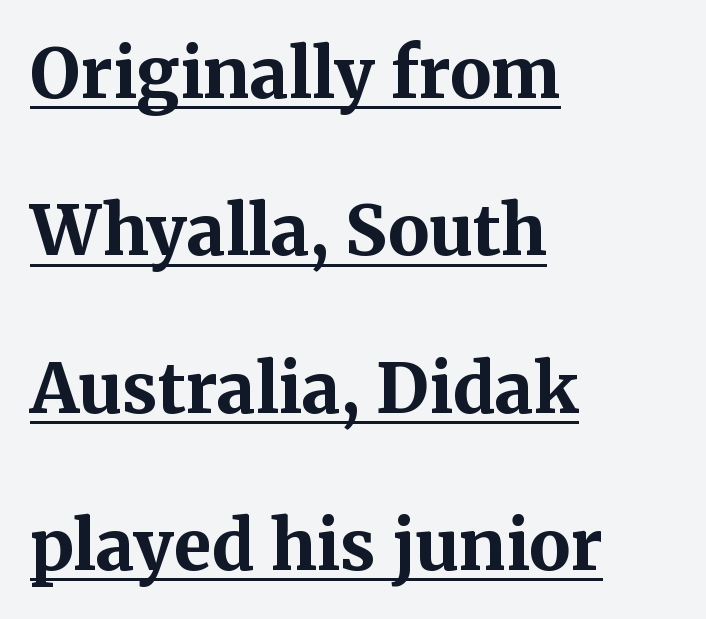
The paragraph shown leans on its left margin. If you measured baseline to baseline, you'd find a long distance. The tracking reads as untouched default to a designer's eye. Character widths vary here, with narrow letters taking less room than wide ones. Ordinary non-slanted type is in use.
